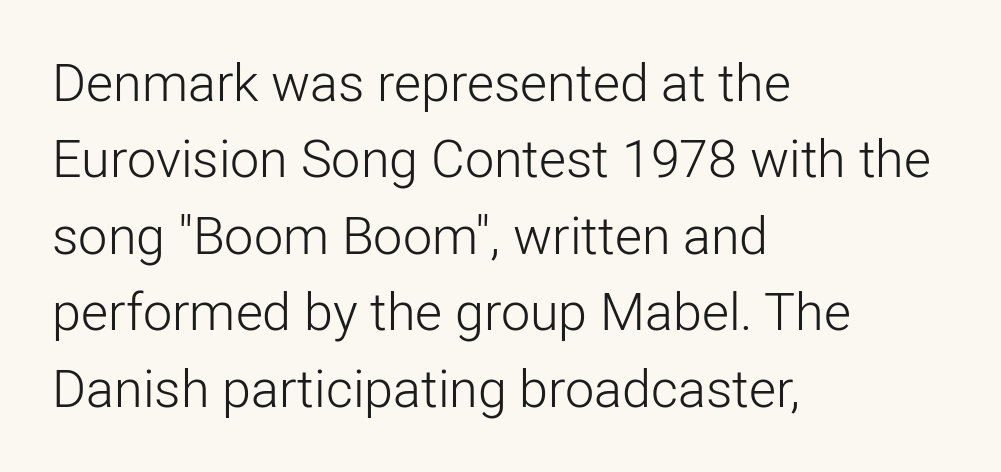
Q: Is the text bold? A: No.
Q: Is the text italic (slanted)? A: No, it is upright.
Q: Is the typeface a serif or a sans-serif typeface? A: Sans-serif.
Q: Is the text underlined? A: No.
Q: How is the paragraph aligned? A: Left-aligned.
Q: Is the spacing between letters normal or unusually wide? A: Normal.
Q: Is the spacing between lines tight, normal or loose? A: Normal.
Q: Width (condensed, normal, or wide)? A: Normal.
Q: Stroke contrast? A: Low.
Q: x-height? A: Medium.
Q: Monospaced? A: No.
